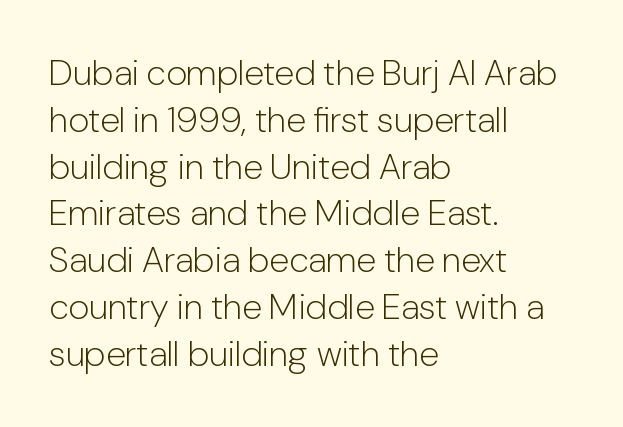
Q: Is the text bold? A: No.
Q: Is the text italic (slanted)? A: No, it is upright.
Q: Is the typeface a serif or a sans-serif typeface? A: Sans-serif.
Q: Is the text underlined? A: No.
Q: How is the paragraph aligned? A: Left-aligned.
Q: Is the spacing between letters normal or unusually wide? A: Normal.
Q: Is the spacing between lines tight, normal or loose? A: Normal.
Q: Width (condensed, normal, or wide)? A: Normal.
Q: Stroke contrast? A: Low.
Q: x-height? A: Medium.
Q: Monospaced? A: No.
